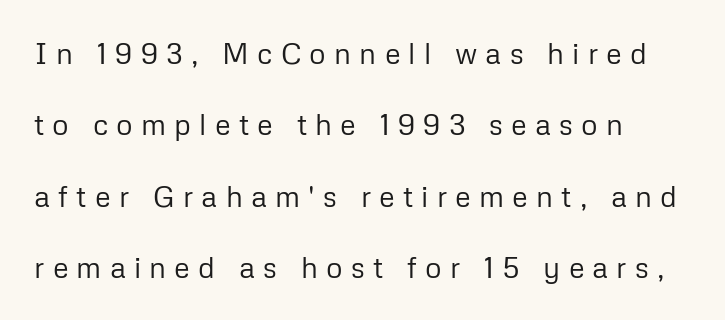
The image shows 29 px regular-weight sans-serif type, upright; set left-aligned, loose line spacing (2.46x), unusually wide letter spacing (+0.28 em), not underlined; low stroke contrast and a medium x-height.
